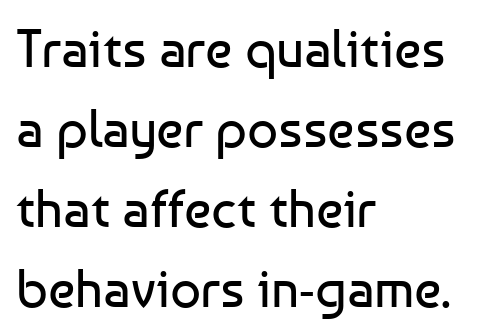
The rendering uses natural spacing where letterforms have individual widths. Between one letter and the next there's only the usual sliver of space. The face looks like a standard text weight, possibly lighter. The type family on display is of the sans-serif kind. Interline gaps are of average width in this sample.
